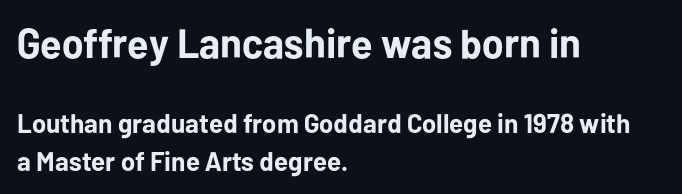
The image shows 41 px bold sans-serif type, upright; set left-aligned, normal line spacing (1.38x), normal letter spacing, not underlined; the first (top) block is 1.52x larger; low stroke contrast and a medium x-height.
